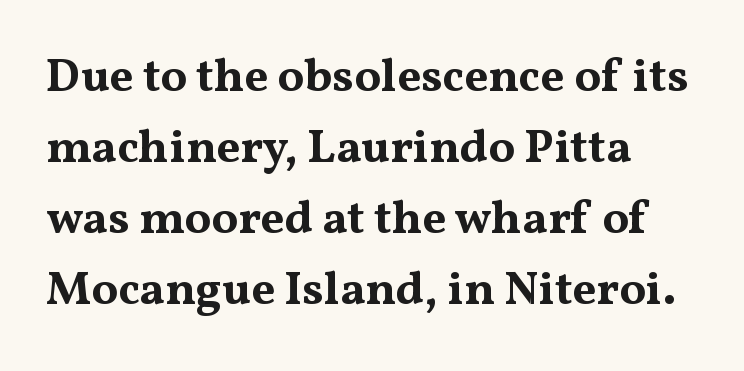
Normally led — the rows are evenly, conventionally spaced. A bare baseline throughout the passage. These lines were composed using upright roman letters. The rendering uses natural spacing where letterforms have individual widths. These lines stack with their left ends in a neat column. In terms of letterform style, serifs are clearly present.
